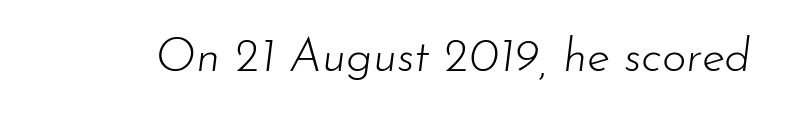
Q: Is the text bold? A: No.
Q: Is the text italic (slanted)? A: Yes, it leans right by about 7 degrees.
Q: Is the text underlined? A: No.
Q: Is the spacing between letters normal or unusually wide? A: Normal.
Q: Width (condensed, normal, or wide)? A: Normal.
Q: Stroke contrast? A: Low.
Q: x-height? A: Small.
Q: Monospaced? A: No.
